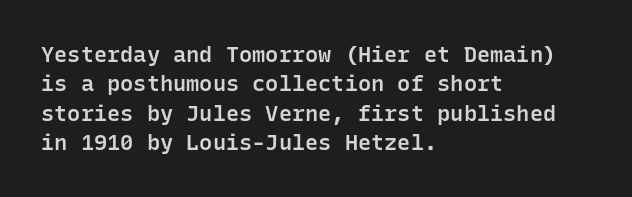
Q: Is the text bold? A: Semi-bold.
Q: Is the text italic (slanted)? A: No, it is upright.
Q: Is the text underlined? A: No.
Q: How is the paragraph aligned? A: Left-aligned.
Q: Is the spacing between letters normal or unusually wide? A: Normal.
Q: Is the spacing between lines tight, normal or loose? A: Normal.
